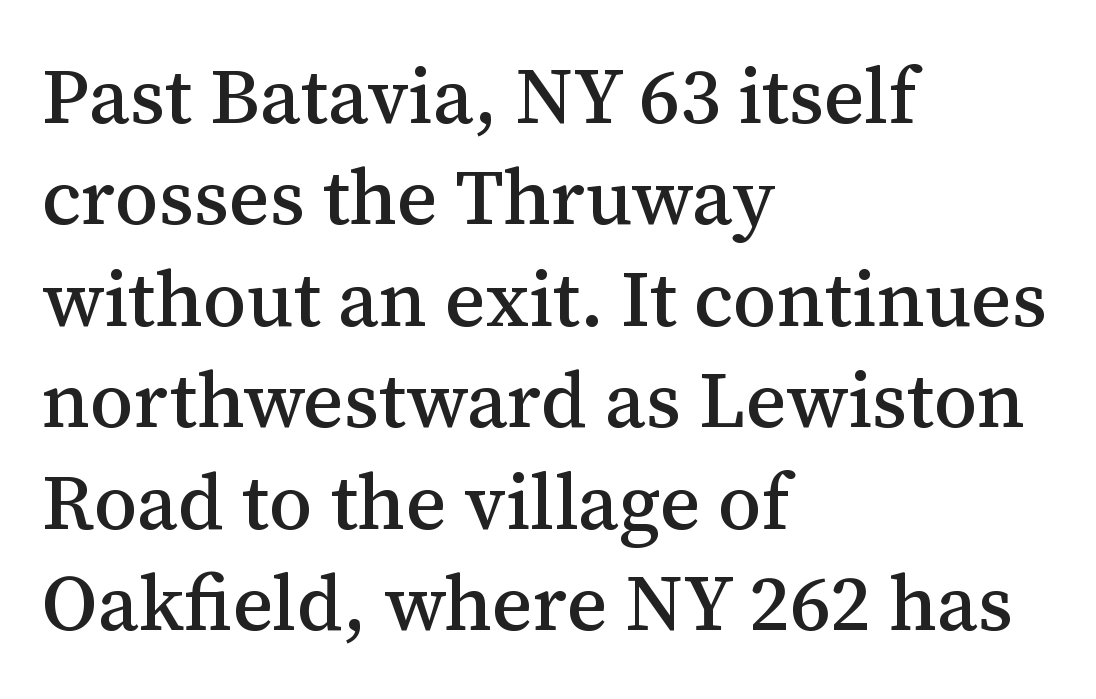
The image shows 78 px serif type, upright; set left-aligned, normal line spacing (1.3x), normal letter spacing, not underlined; medium stroke contrast and a medium x-height.
